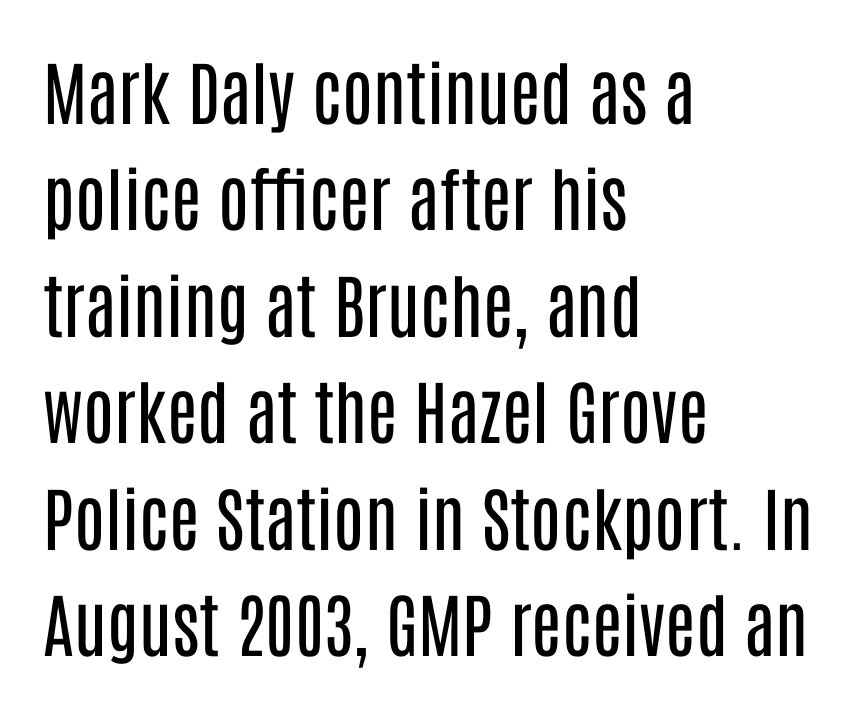
Is this a fixed-width face? No — the glyphs have proportional, varying widths. The typeface has the unassuming heft of standard copy or less. Tracking value appears to be zero — textbook default spacing. The letters stand upright; this is a roman face.
